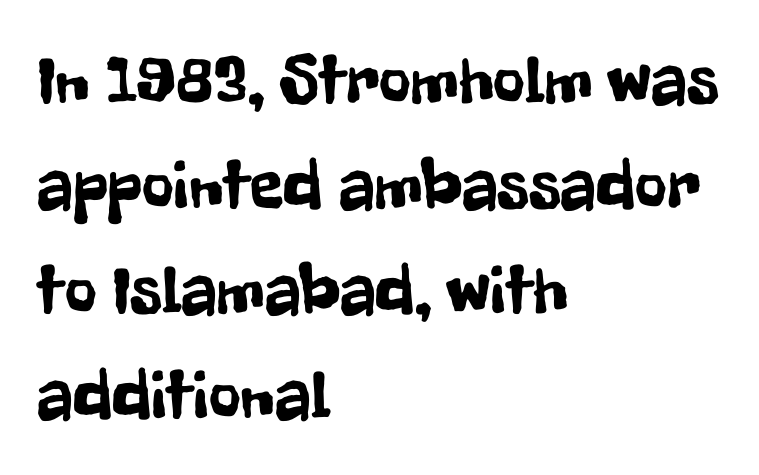
{"serif": "no", "italic": "no", "width": "condensed", "stroke_contrast": "low", "x_height": "medium", "monospaced": "no", "underline": "no", "align": "left", "line_spacing": "normal", "line_spacing_ratio": 1.52, "letter_spacing": "normal", "letter_spacing_em": 0.0, "glyph_px": 69}
